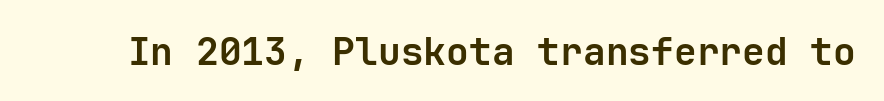
The image shows 38 px semibold sans-serif type, upright; set normal letter spacing, not underlined; low stroke contrast and a medium x-height.
